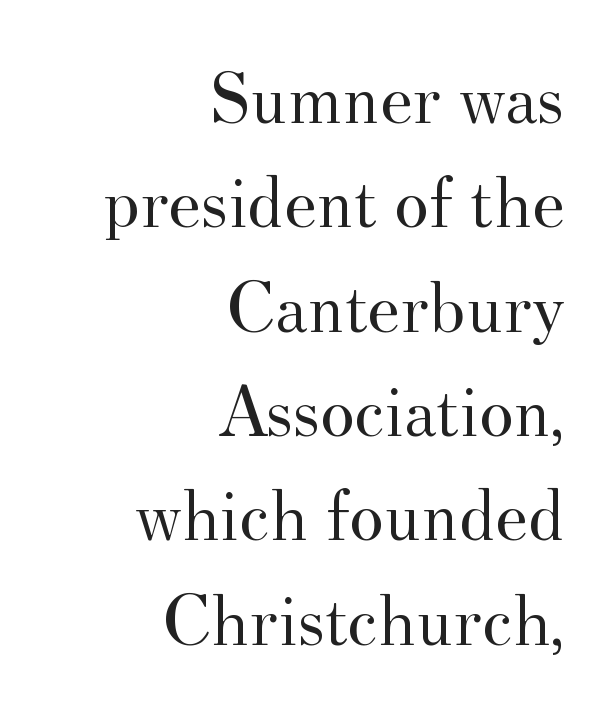
{"serif": "yes", "italic": "no", "bold": "no", "weight": "regular", "width": "normal", "stroke_contrast": "medium", "x_height": "small", "monospaced": "no", "underline": "no", "align": "right", "line_spacing": "normal", "line_spacing_ratio": 1.41, "letter_spacing": "normal", "letter_spacing_em": 0.0, "glyph_px": 74}
